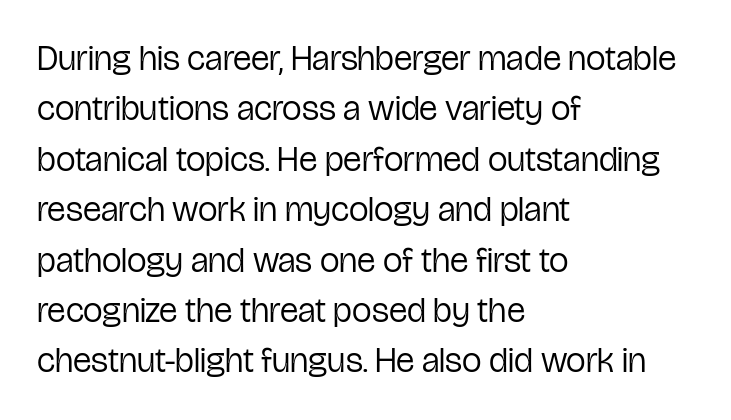
Q: Is the text bold? A: No.
Q: Is the text italic (slanted)? A: No, it is upright.
Q: Is the typeface a serif or a sans-serif typeface? A: Sans-serif.
Q: Is the text underlined? A: No.
Q: How is the paragraph aligned? A: Left-aligned.
Q: Is the spacing between letters normal or unusually wide? A: Normal.
Q: Is the spacing between lines tight, normal or loose? A: Normal.
Q: Width (condensed, normal, or wide)? A: Condensed.
Q: Stroke contrast? A: Low.
Q: x-height? A: Medium.
Q: Monospaced? A: No.
